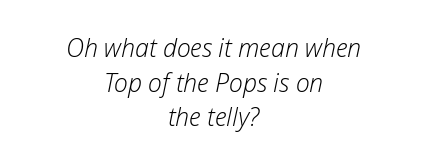
The image shows 25 px text type, italic (leaning right); set centered, normal line spacing (1.39x), normal letter spacing, not underlined.
